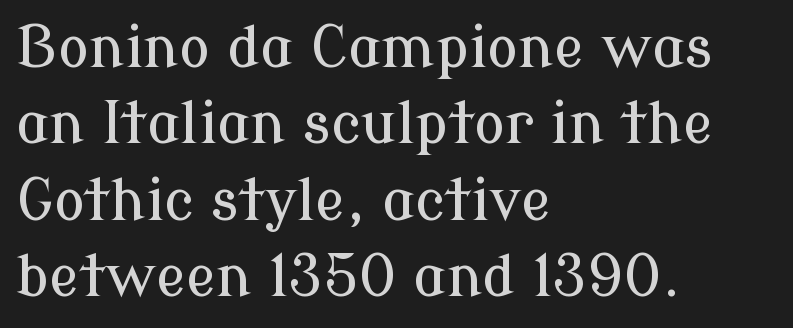
{"serif": "yes", "italic": "no", "width": "normal", "stroke_contrast": "low", "x_height": "medium", "monospaced": "no", "underline": "no", "align": "left", "line_spacing": "normal", "line_spacing_ratio": 1.34, "letter_spacing": "normal", "letter_spacing_em": 0.0, "glyph_px": 57}
